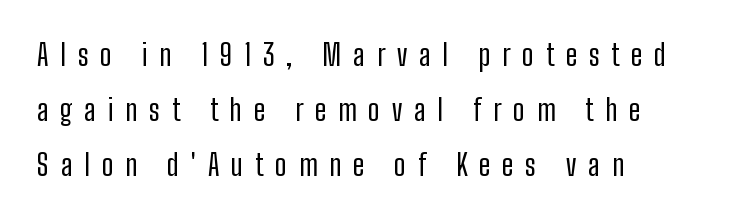
{"serif": "no", "italic": "no", "bold": "no", "weight": "regular", "width": "condensed", "stroke_contrast": "low", "x_height": "medium", "monospaced": "no", "underline": "no", "align": "left", "line_spacing": "loose", "line_spacing_ratio": 1.9, "letter_spacing": "wide", "letter_spacing_em": 0.41, "glyph_px": 29}
